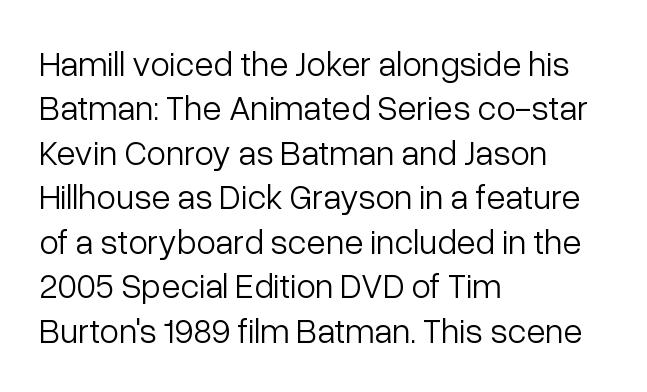
Q: Is the text bold? A: No.
Q: Is the text italic (slanted)? A: No, it is upright.
Q: Is the typeface a serif or a sans-serif typeface? A: Sans-serif.
Q: Is the text underlined? A: No.
Q: How is the paragraph aligned? A: Left-aligned.
Q: Is the spacing between letters normal or unusually wide? A: Normal.
Q: Is the spacing between lines tight, normal or loose? A: Normal.
Q: Width (condensed, normal, or wide)? A: Normal.
Q: Stroke contrast? A: Low.
Q: x-height? A: Medium.
Q: Monospaced? A: No.
